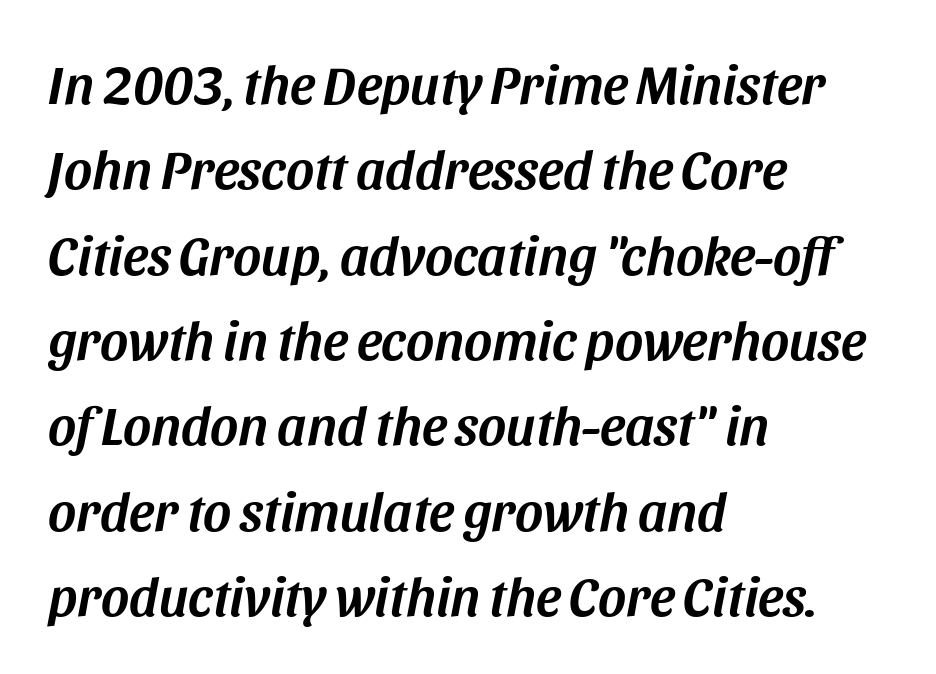
No word sits above an underline. Interline gaps are of average width in this sample. The letters are slanted; this is an italic face. The letters advance in unequal steps, a hallmark of proportional type. The horizontal fit of the characters is conventional and even.
